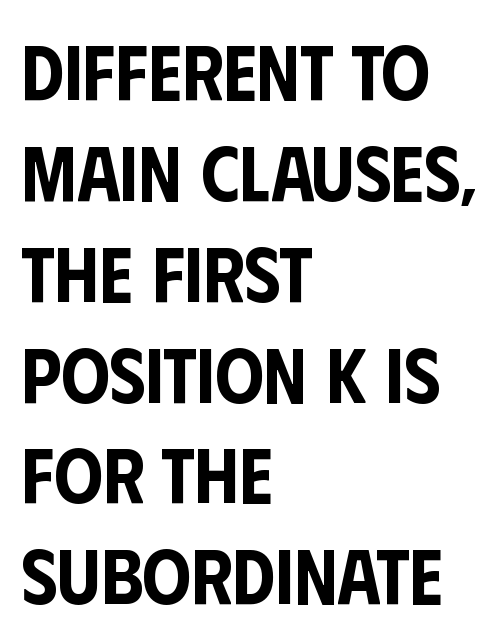
The image shows 77 px condensed sans-serif type, upright; set left-aligned, normal line spacing (1.31x), normal letter spacing, not underlined; low stroke contrast and a large x-height.
